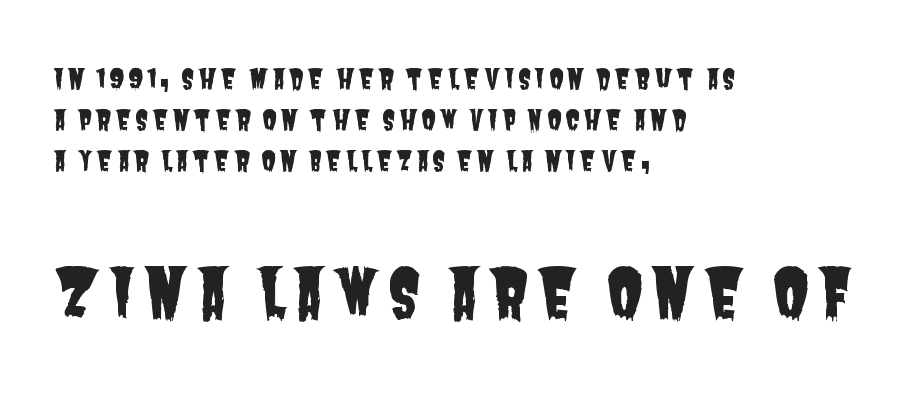
The image shows 67 px condensed sans-serif type; set left-aligned, normal line spacing (1.52x), not underlined; the second (bottom) block is 2.48x larger; low stroke contrast and a large x-height.
